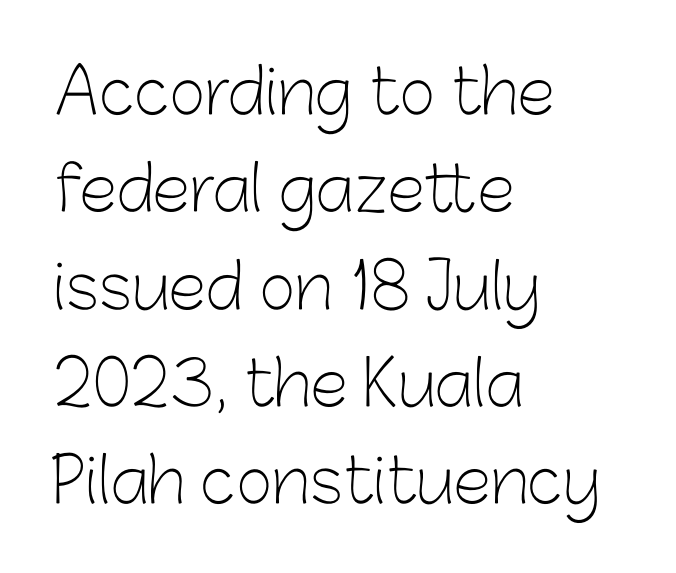
Note the varied advance widths — an 'i' is clearly narrower than an 'm'. Horizontally, the lines are justified to the leading edge only. No feet cap the strokes, marking this as sans-serif type. Heft: none added — not bold.
